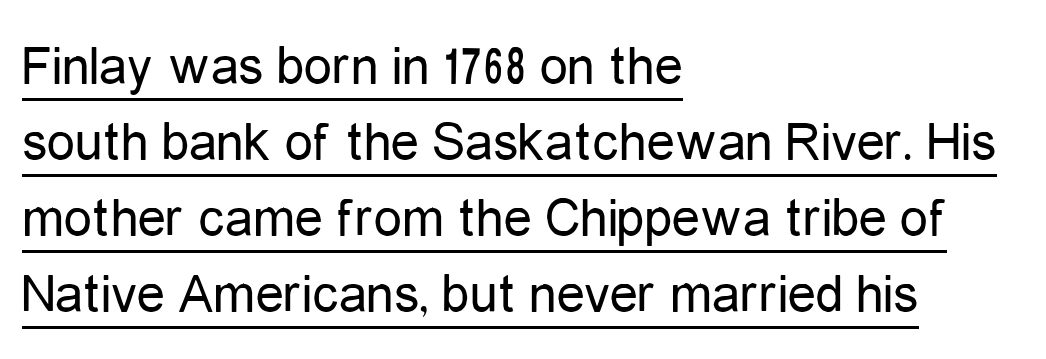
{"serif": "no", "italic": "no", "bold": "no", "weight": "regular", "width": "condensed", "stroke_contrast": "low", "x_height": "medium", "monospaced": "no", "underline": "yes", "align": "left", "line_spacing": "normal", "line_spacing_ratio": 1.36, "letter_spacing": "normal", "letter_spacing_em": 0.0, "glyph_px": 56}
